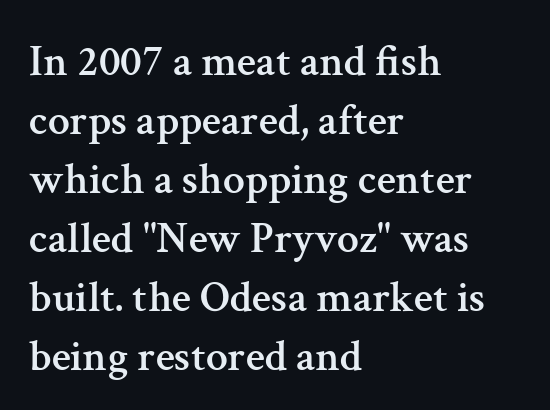
The space directly below the letters is spotless. The letters stand straight up with perfectly vertical stems. The setting favours the left margin, as ordinary paragraphs usually do. The horizontal fit of the characters is conventional and even.
